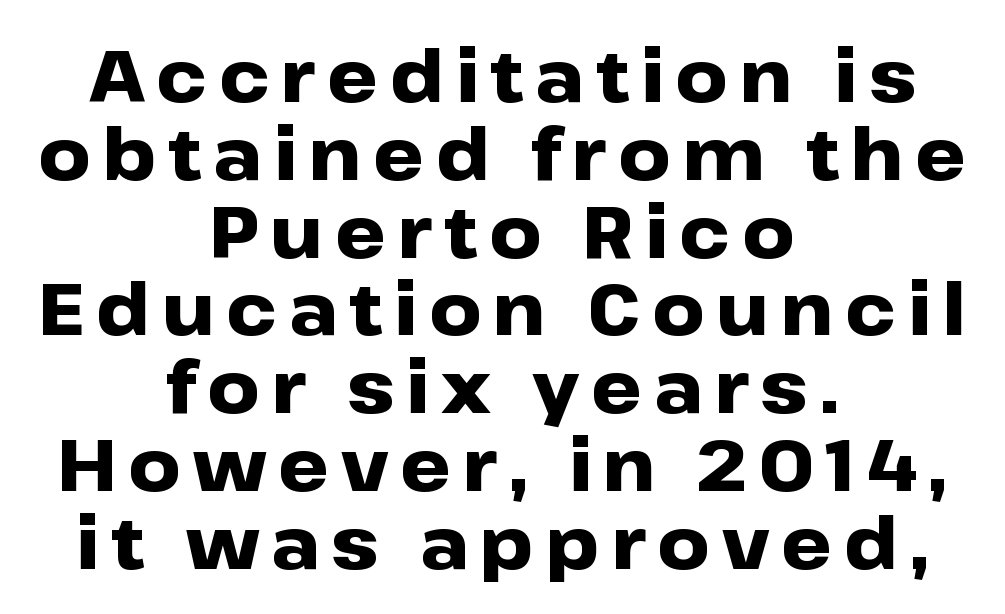
The image shows 72 px heavy, wide sans-serif type, upright; set centered, tight line spacing (1.08x), not underlined; low stroke contrast and a medium x-height.
